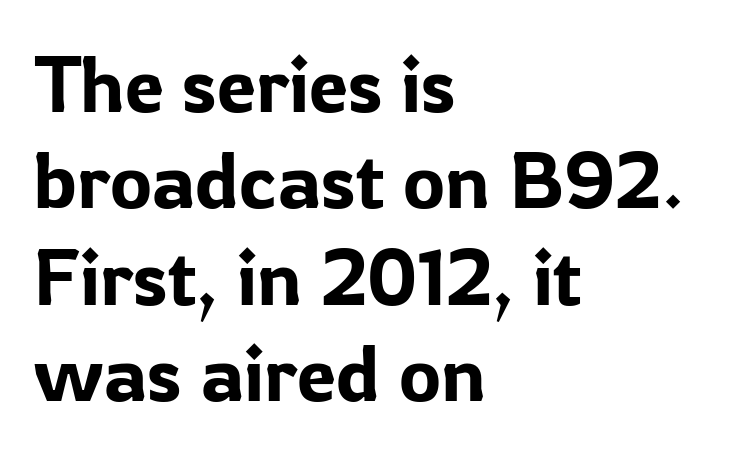
The image shows 79 px sans-serif type, upright; set left-aligned, line spacing 1.22x, normal letter spacing, not underlined; low stroke contrast and a medium x-height.
